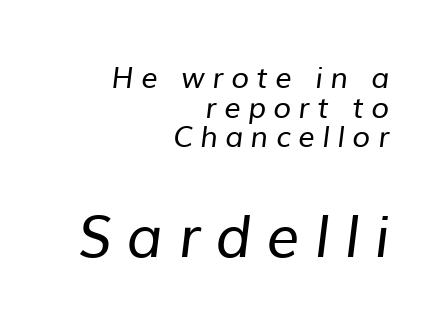
Compare the two chunks: the lower has the greater cap height. The zone under the glyphs is completely vacant. The strokes are not fattened; the text isn't bold. Horizontal bands of white between lines are thin slivers.
